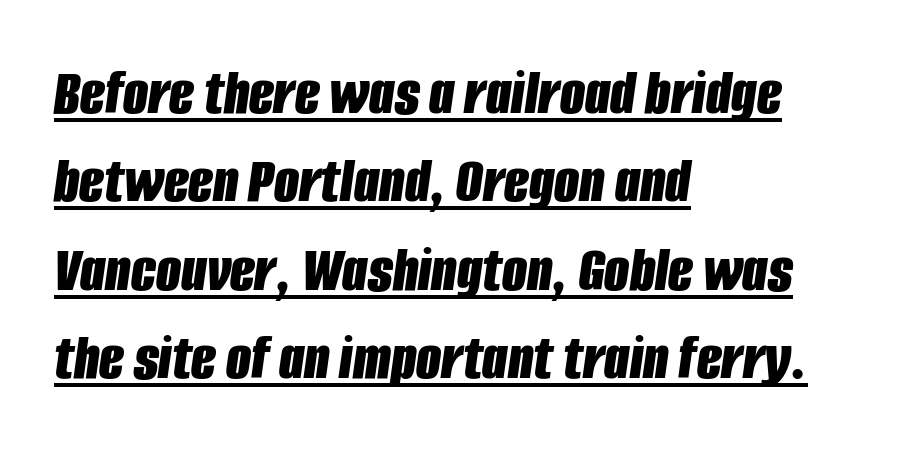
This sample has the flowing, uneven cadence of proportional lettering. Looks like someone drew a line under every word here. Layout note: lines flush left. Compared with typical body copy, the letter spacing here is the same.
